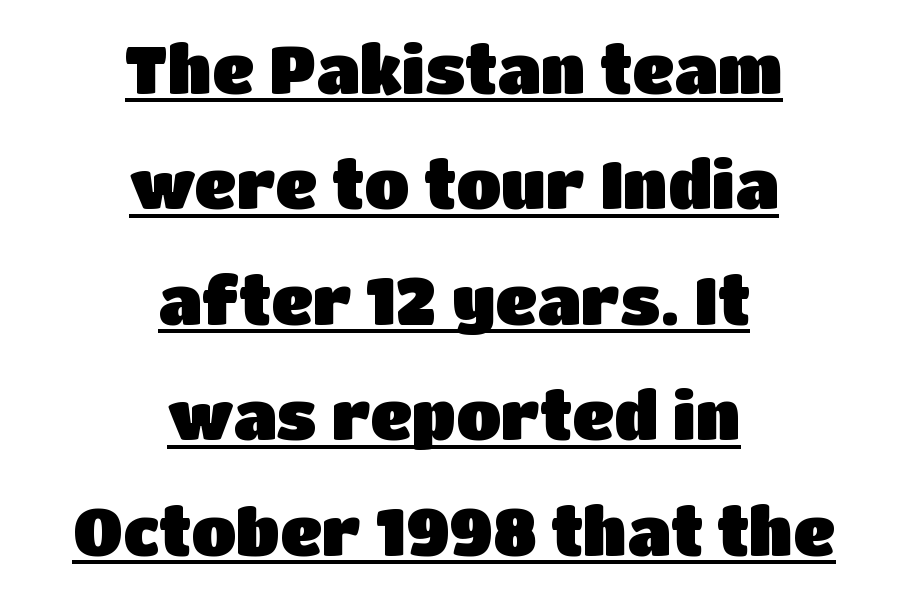
{"serif": "no", "italic": "no", "width": "normal", "stroke_contrast": "low", "x_height": "large", "monospaced": "no", "underline": "yes", "align": "center", "line_spacing_ratio": 1.75, "letter_spacing": "normal", "letter_spacing_em": 0.0, "glyph_px": 66}
